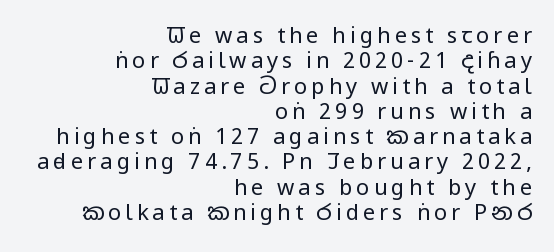
The image shows 22 px text type, upright; set right-aligned, tight line spacing (1.15x), not underlined.
